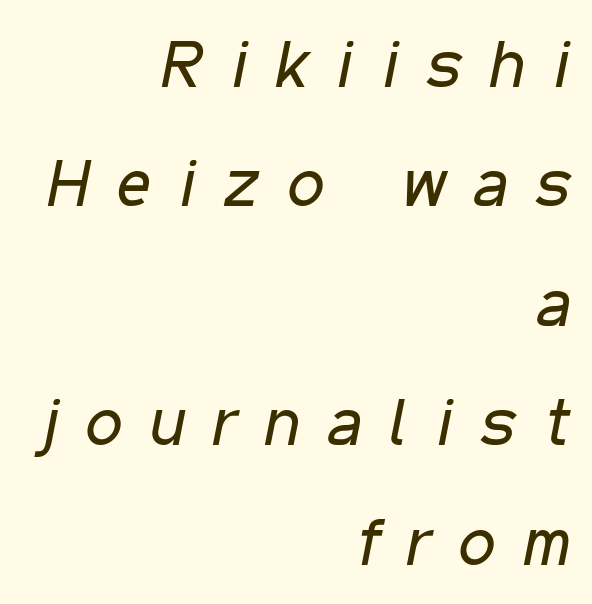
Q: Is the text bold? A: No.
Q: Is the text italic (slanted)? A: Yes, it leans right by about 11 degrees.
Q: Is the text underlined? A: No.
Q: How is the paragraph aligned? A: Right-aligned.
Q: Is the spacing between letters normal or unusually wide? A: Unusually wide.
Q: Width (condensed, normal, or wide)? A: Condensed.
Q: Stroke contrast? A: Low.
Q: x-height? A: Medium.
Q: Monospaced? A: No.
